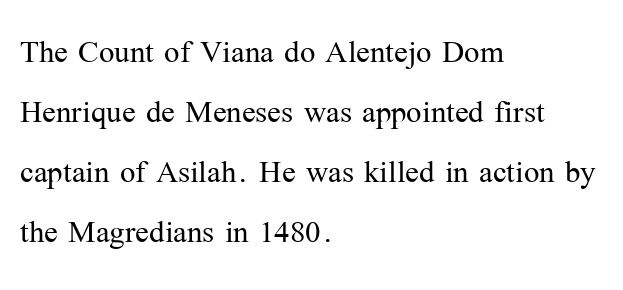
Q: Is the text bold? A: No.
Q: Is the text italic (slanted)? A: No, it is upright.
Q: Is the typeface a serif or a sans-serif typeface? A: Serif.
Q: Is the text underlined? A: No.
Q: How is the paragraph aligned? A: Left-aligned.
Q: Is the spacing between letters normal or unusually wide? A: Normal.
Q: Is the spacing between lines tight, normal or loose? A: Normal.
Q: Width (condensed, normal, or wide)? A: Normal.
Q: Stroke contrast? A: Medium.
Q: x-height? A: Medium.
Q: Monospaced? A: No.
